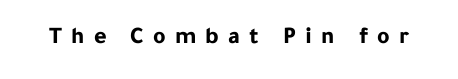
The strip under each line holds only bare page. Between one letter and the next there's a generous, obvious gap. You'd pick this weight for a headline — it's a proper bold. Posture: upright roman.
